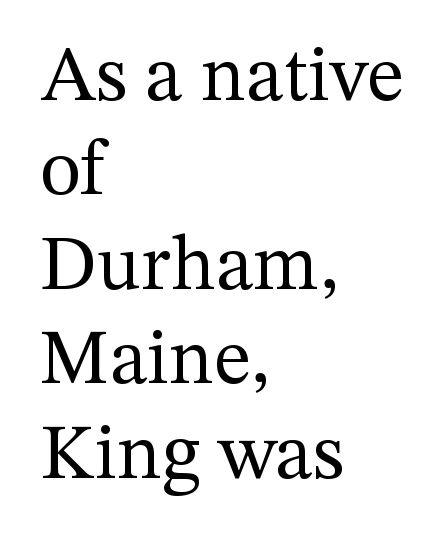
{"serif": "yes", "italic": "no", "bold": "no", "weight": "regular", "width": "normal", "stroke_contrast": "medium", "x_height": "medium", "monospaced": "no", "underline": "no", "align": "left", "line_spacing_ratio": 1.21, "letter_spacing": "normal", "letter_spacing_em": 0.0, "glyph_px": 78}
